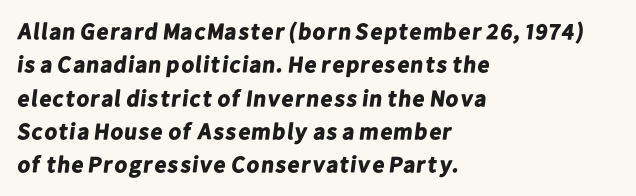
{"bold": "yes", "underline": "no", "align": "left", "line_spacing": "normal", "line_spacing_ratio": 1.45, "letter_spacing": "normal", "letter_spacing_em": 0.0, "glyph_px": 23}
